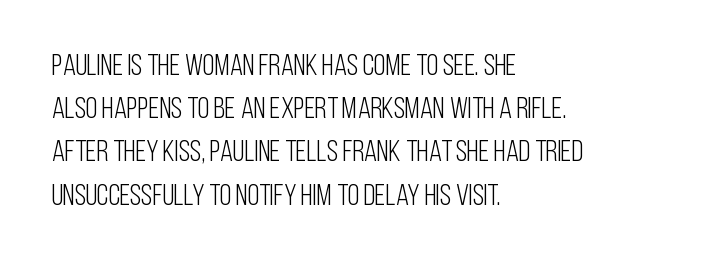
The image shows 30 px light, condensed sans-serif type, upright; set left-aligned, normal line spacing (1.44x), normal letter spacing, not underlined; low stroke contrast and a large x-height.
